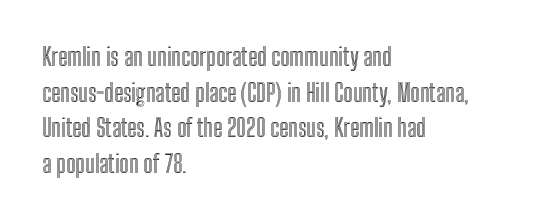
{"italic": "no", "underline": "no", "align": "left", "line_spacing": "normal", "line_spacing_ratio": 1.48, "letter_spacing": "normal", "letter_spacing_em": 0.0, "glyph_px": 24}
